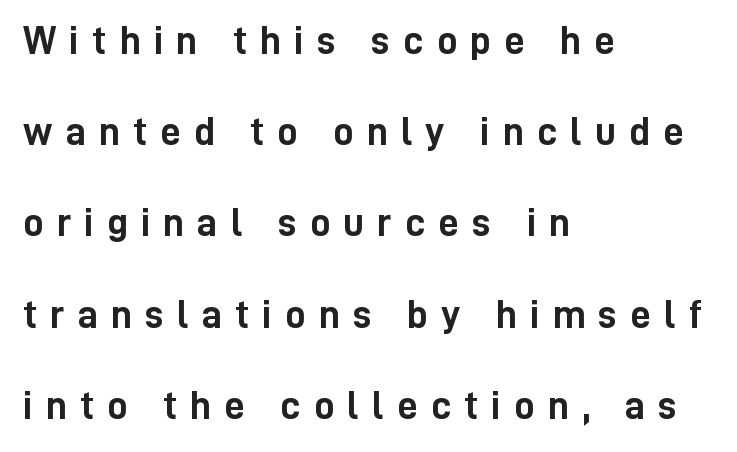
Q: Is the text bold? A: Yes.
Q: Is the text italic (slanted)? A: No, it is upright.
Q: Is the typeface a serif or a sans-serif typeface? A: Sans-serif.
Q: Is the text underlined? A: No.
Q: How is the paragraph aligned? A: Left-aligned.
Q: Is the spacing between letters normal or unusually wide? A: Unusually wide.
Q: Is the spacing between lines tight, normal or loose? A: Loose.
Q: Width (condensed, normal, or wide)? A: Condensed.
Q: Stroke contrast? A: Low.
Q: x-height? A: Medium.
Q: Monospaced? A: No.
